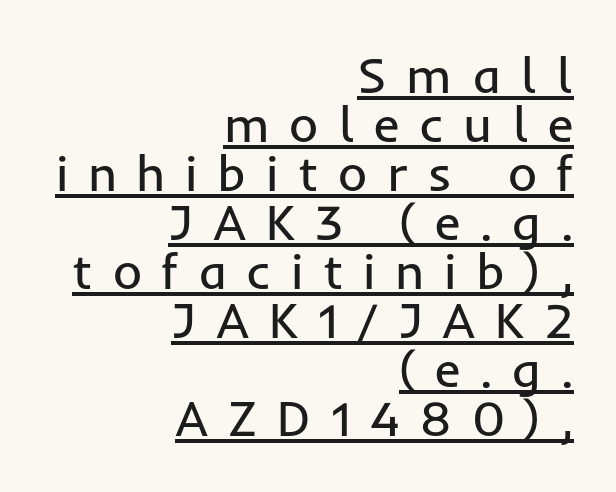
{"serif": "no", "italic": "no", "bold": "no", "weight": "regular", "width": "normal", "stroke_contrast": "low", "x_height": "medium", "monospaced": "no", "underline": "yes", "align": "right", "line_spacing": "tight", "line_spacing_ratio": 0.98, "letter_spacing": "wide", "letter_spacing_em": 0.39, "glyph_px": 50}
